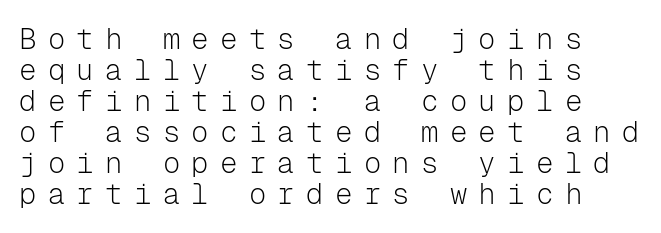
{"serif": "no", "italic": "no", "bold": "no", "weight": "light", "width": "normal", "stroke_contrast": "low", "x_height": "medium", "monospaced": "yes", "underline": "no", "line_spacing": "tight", "line_spacing_ratio": 1.07, "letter_spacing": "wide", "letter_spacing_em": 0.39, "glyph_px": 29}
